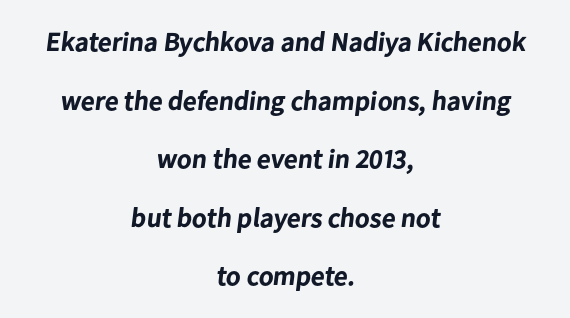
Q: Is the text bold? A: Yes.
Q: Is the text underlined? A: No.
Q: How is the paragraph aligned? A: Centered.
Q: Is the spacing between letters normal or unusually wide? A: Normal.
Q: Is the spacing between lines tight, normal or loose? A: Loose.
